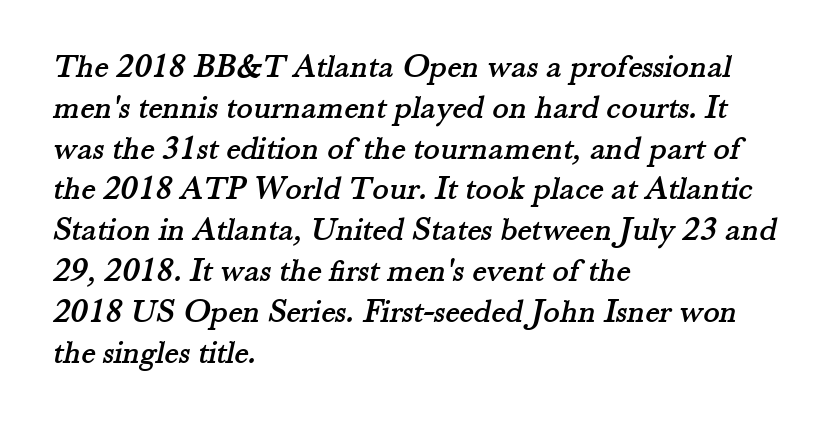
The lines in this sample share a left origin and differ only in where they stop. Students, note that the glyphs here touch the page at normal intervals. This sample uses a serif face. Is this a fixed-width face? No — the glyphs have proportional, varying widths. Rule under the text: the space is simply empty.
